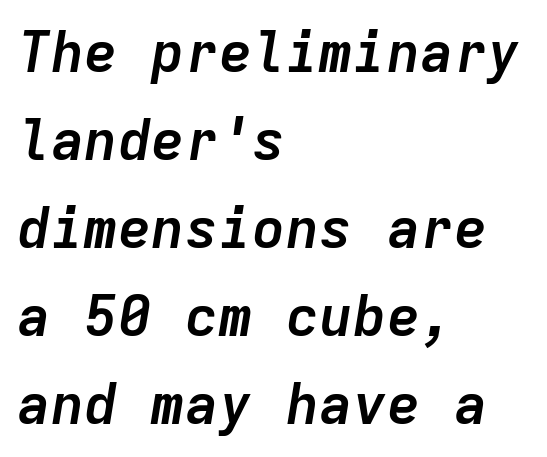
The image shows 56 px semibold type, italic (leaning right), monospaced; set left-aligned, normal line spacing (1.57x), normal letter spacing, not underlined; low stroke contrast and a medium x-height.
